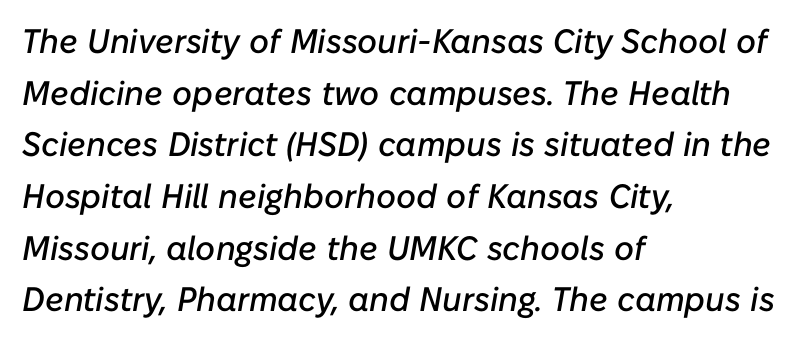
{"italic": "yes", "lean": "right", "slant_degrees": 10, "width": "normal", "stroke_contrast": "low", "x_height": "medium", "monospaced": "no", "underline": "no", "align": "left", "line_spacing": "normal", "line_spacing_ratio": 1.52, "letter_spacing": "normal", "letter_spacing_em": 0.0, "glyph_px": 34}
